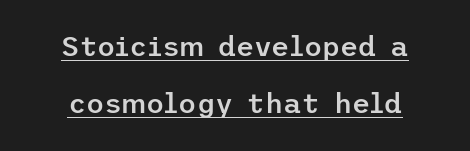
{"serif": "no", "italic": "no", "bold": "semi", "weight": "semibold", "width": "normal", "stroke_contrast": "low", "x_height": "medium", "underline": "yes", "align": "center", "line_spacing": "loose", "line_spacing_ratio": 2.04, "letter_spacing": "normal", "letter_spacing_em": 0.0, "glyph_px": 28}
